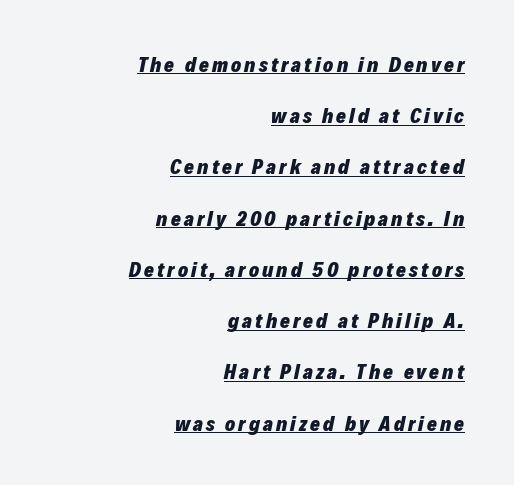
{"italic": "yes", "lean": "right", "slant_degrees": 12, "bold": "yes", "underline": "yes", "align": "right", "line_spacing": "loose", "line_spacing_ratio": 2.44, "glyph_px": 21}
